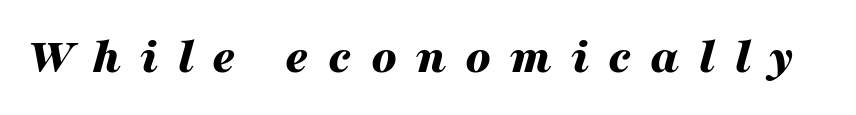
The image shows 50 px bold, wide type, italic (leaning right); set unusually wide letter spacing (+0.38 em), not underlined; medium stroke contrast and a medium x-height.
